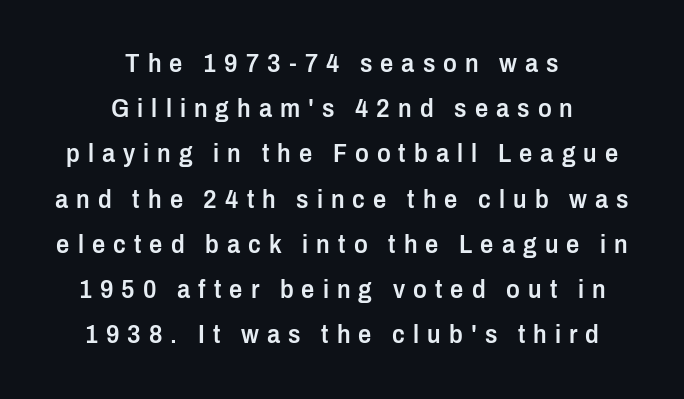
{"italic": "no", "bold": "semi", "underline": "no", "align": "center", "line_spacing_ratio": 1.74, "letter_spacing": "wide", "letter_spacing_em": 0.31, "glyph_px": 26}
